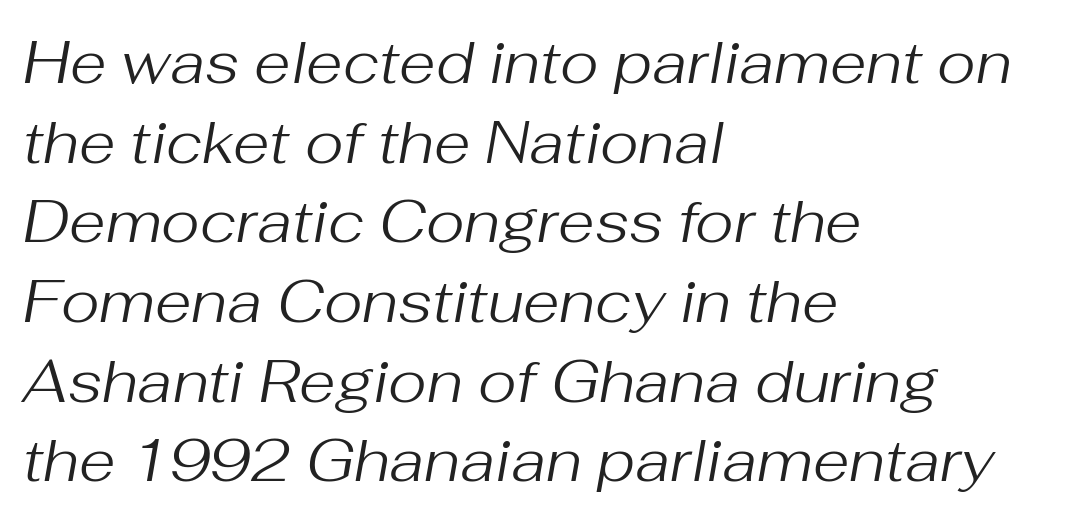
The image shows 59 px regular-weight type, italic (leaning right); set left-aligned, normal line spacing (1.35x), normal letter spacing, not underlined; medium stroke contrast and a medium x-height.
